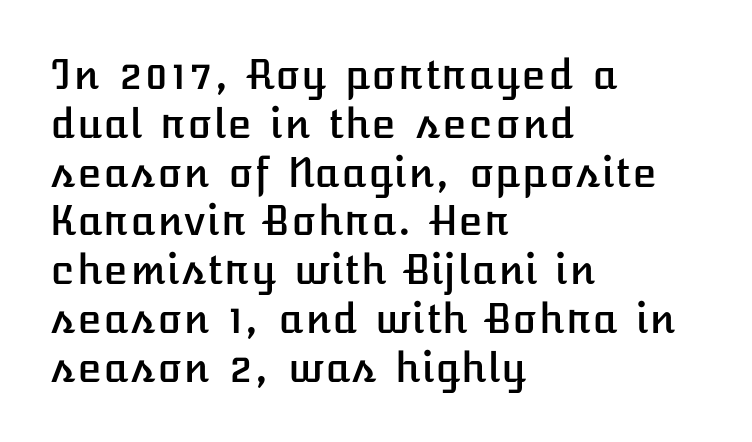
The image shows 40 px text type, upright; set left-aligned, line spacing 1.22x, normal letter spacing, not underlined; low stroke contrast and a medium x-height.
